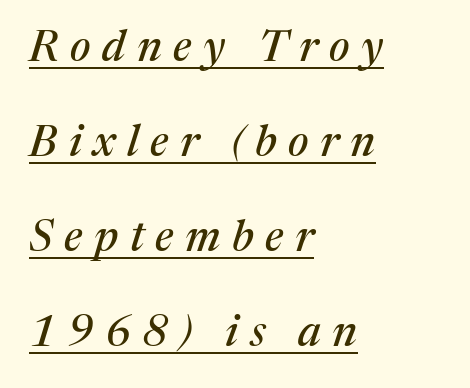
{"serif": "yes", "italic": "yes", "lean": "right", "slant_degrees": 17, "width": "normal", "stroke_contrast": "medium", "x_height": "medium", "monospaced": "no", "underline": "yes", "align": "left", "line_spacing": "loose", "line_spacing_ratio": 2.21, "letter_spacing": "wide", "letter_spacing_em": 0.27, "glyph_px": 43}
